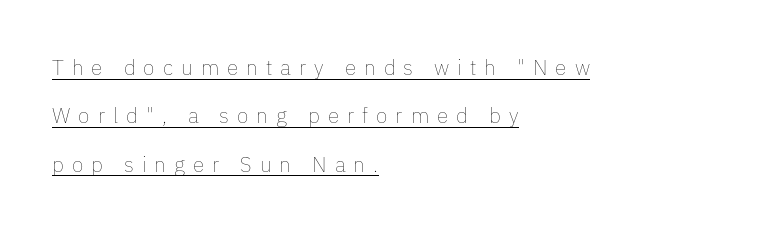
Q: Is the text bold? A: No.
Q: Is the text italic (slanted)? A: No, it is upright.
Q: Is the text underlined? A: Yes.
Q: How is the paragraph aligned? A: Left-aligned.
Q: Is the spacing between letters normal or unusually wide? A: Unusually wide.
Q: Is the spacing between lines tight, normal or loose? A: Loose.
